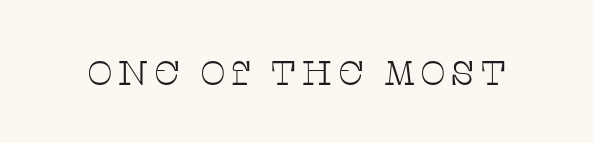
Each stroke keeps to a modest, everyday thickness or less. No word sits above an underline. The specimen reads as upright at a glance. Spacing verdict: proportional, widths tailored to each character. Each letter's strokes conclude with small projecting serifs.
